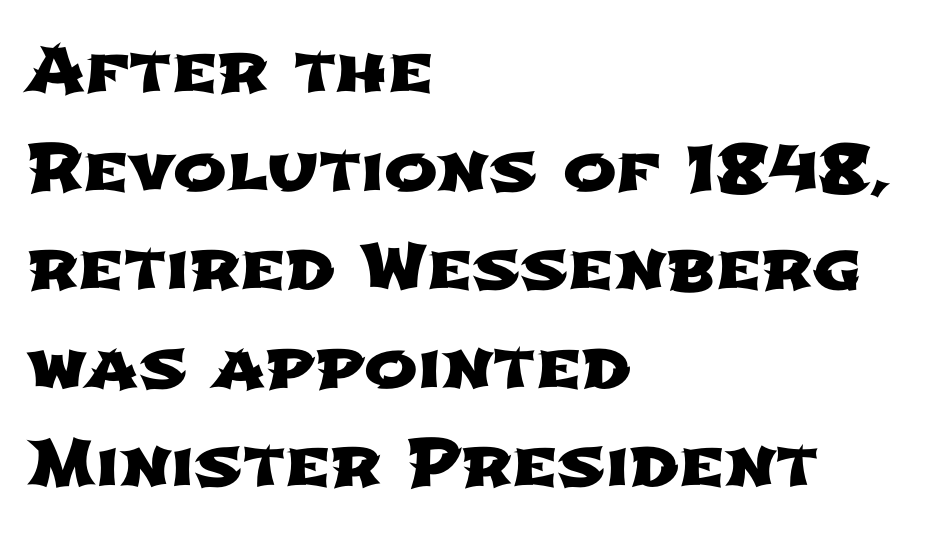
Q: Is the typeface a serif or a sans-serif typeface? A: Sans-serif.
Q: Is the text underlined? A: No.
Q: How is the paragraph aligned? A: Left-aligned.
Q: Is the spacing between letters normal or unusually wide? A: Normal.
Q: Is the spacing between lines tight, normal or loose? A: Normal.
Q: Width (condensed, normal, or wide)? A: Wide.
Q: Stroke contrast? A: Low.
Q: x-height? A: Medium.
Q: Monospaced? A: No.
